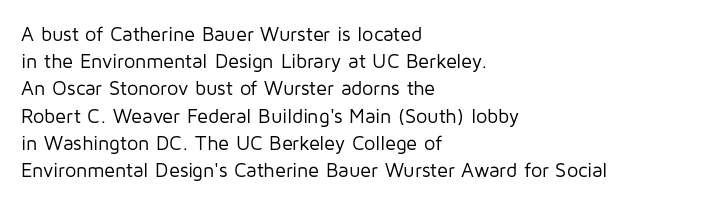
The image shows 20 px text type, upright; set left-aligned, normal line spacing (1.36x), normal letter spacing, not underlined.
